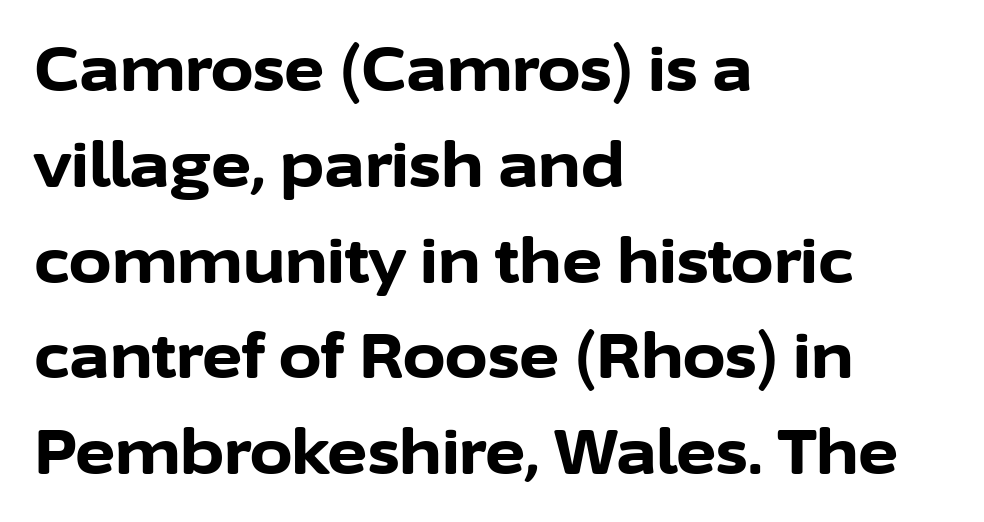
Default kerning and tracking; the words read as compact shapes. Font category for this specimen: sans-serif. Just letters on the line, the space beneath them empty. The passage is arranged the way most books set body copy — flush left. Proportional: the letters do not fall into vertical columns.
